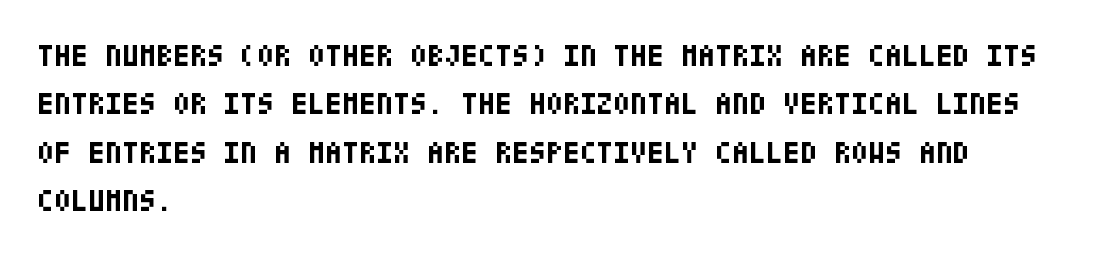
The image shows 31 px bold, condensed sans-serif type, upright; set left-aligned, normal line spacing (1.56x), normal letter spacing, not underlined; low stroke contrast and a large x-height.
